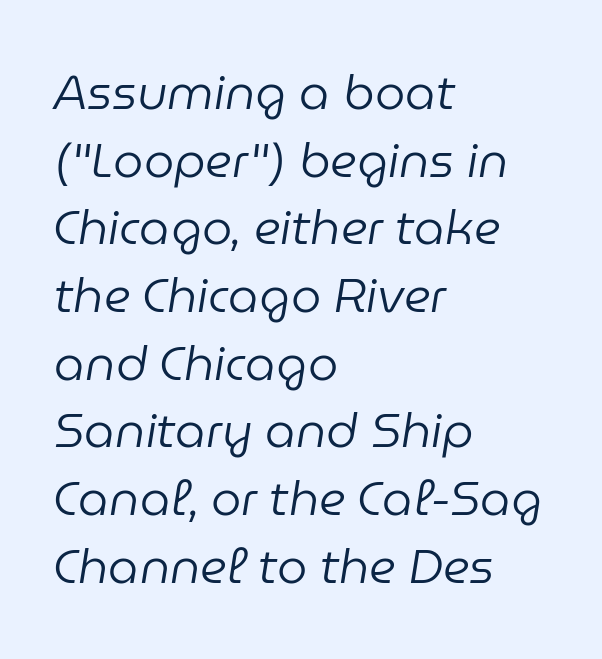
Q: Is the text bold? A: No.
Q: Is the text italic (slanted)? A: Yes, it leans right by about 9 degrees.
Q: Is the text underlined? A: No.
Q: How is the paragraph aligned? A: Left-aligned.
Q: Is the spacing between letters normal or unusually wide? A: Normal.
Q: Is the spacing between lines tight, normal or loose? A: Normal.
Q: Width (condensed, normal, or wide)? A: Normal.
Q: Stroke contrast? A: Low.
Q: x-height? A: Medium.
Q: Monospaced? A: No.
